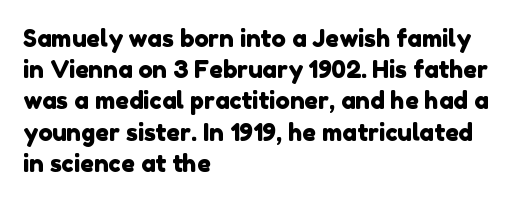
Q: Is the text underlined? A: No.
Q: How is the paragraph aligned? A: Left-aligned.
Q: Is the spacing between letters normal or unusually wide? A: Normal.
Q: Is the spacing between lines tight, normal or loose? A: Normal.
